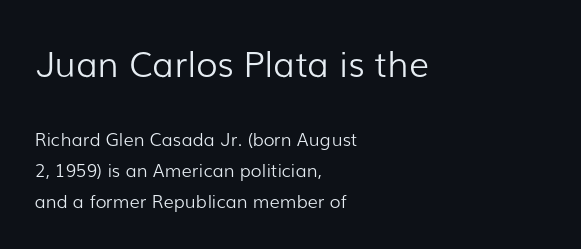
The image shows 35 px light sans-serif type, upright; set left-aligned, line spacing 1.73x, normal letter spacing, not underlined; the first (top) block is 1.94x larger; low stroke contrast and a medium x-height.
